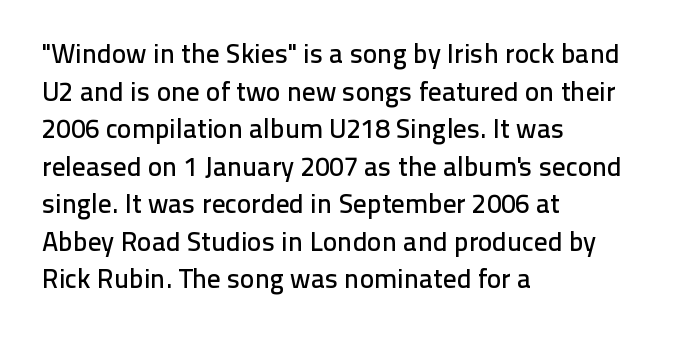
Q: Is the text italic (slanted)? A: No, it is upright.
Q: Is the text underlined? A: No.
Q: How is the paragraph aligned? A: Left-aligned.
Q: Is the spacing between letters normal or unusually wide? A: Normal.
Q: Is the spacing between lines tight, normal or loose? A: Normal.
